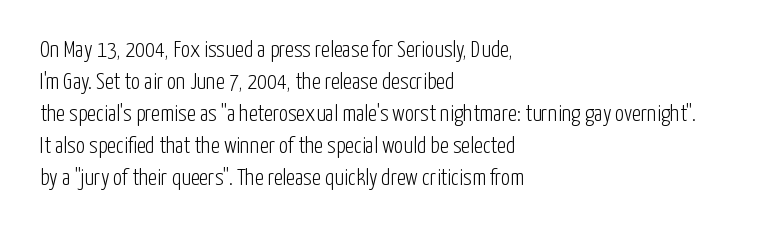
Caption: standard tracking, unaltered. Does the leading feel generous? No, just average. The lines are quadded left. Check the space under the baseline: it is left empty.
